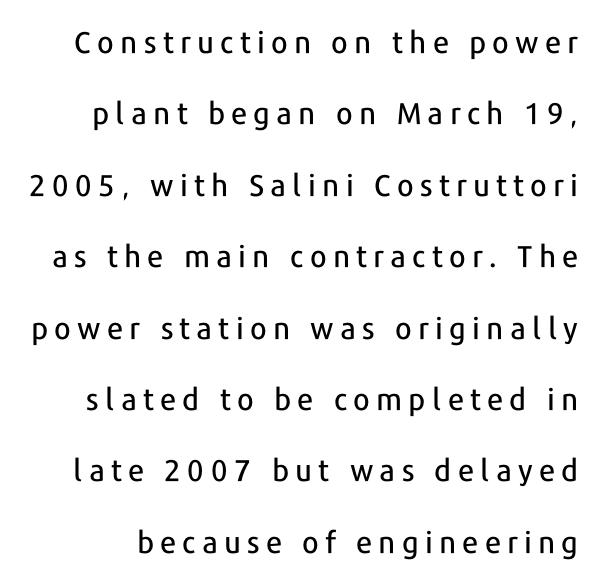
The image shows 30 px sans-serif type, upright; set loose line spacing (2.38x), unusually wide letter spacing (+0.21 em), not underlined; low stroke contrast and a medium x-height.
